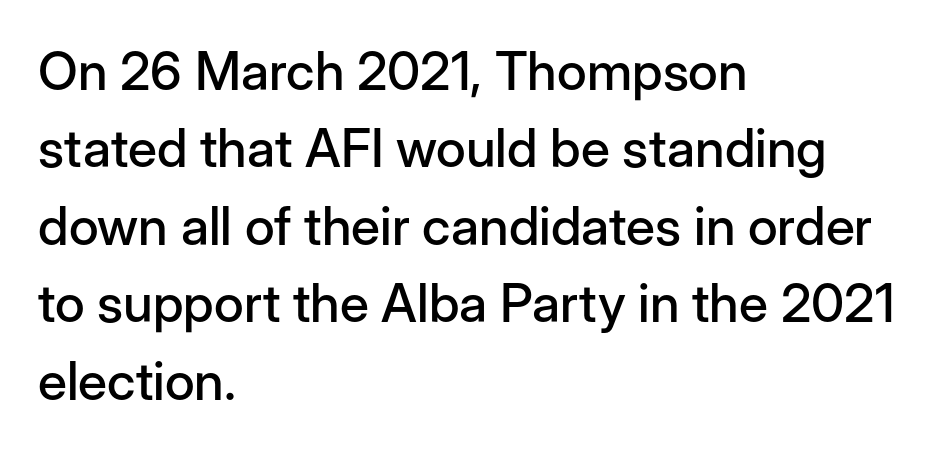
The image shows 53 px sans-serif type, upright; set left-aligned, normal line spacing (1.46x), normal letter spacing, not underlined; low stroke contrast and a medium x-height.
